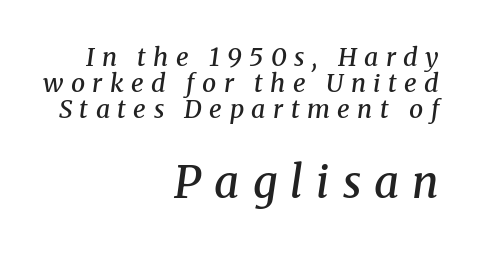
The image shows 44 px semibold serif type, italic (leaning right); set right-aligned, tight line spacing (1.04x), unusually wide letter spacing (+0.3 em), not underlined; the second (bottom) block is 1.76x larger; medium stroke contrast and a medium x-height.
